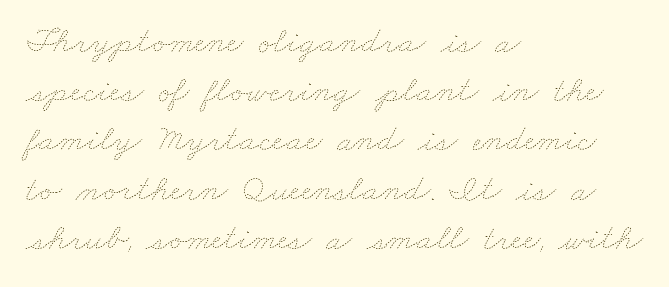
Q: Is the text bold? A: No.
Q: Is the text underlined? A: No.
Q: How is the paragraph aligned? A: Left-aligned.
Q: Is the spacing between letters normal or unusually wide? A: Normal.
Q: Is the spacing between lines tight, normal or loose? A: Normal.
Q: Width (condensed, normal, or wide)? A: Wide.
Q: Stroke contrast? A: Low.
Q: x-height? A: Small.
Q: Monospaced? A: No.
